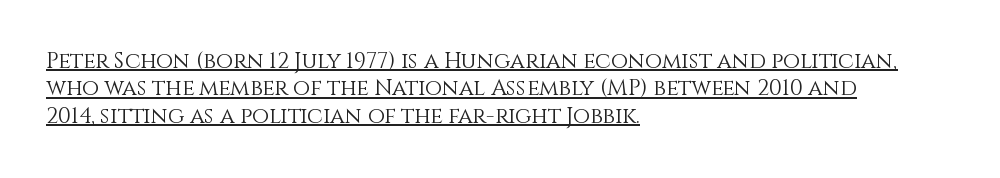
{"italic": "no", "bold": "no", "underline": "yes", "align": "left", "line_spacing": "normal", "line_spacing_ratio": 1.25, "letter_spacing": "normal", "letter_spacing_em": 0.0, "glyph_px": 22}
